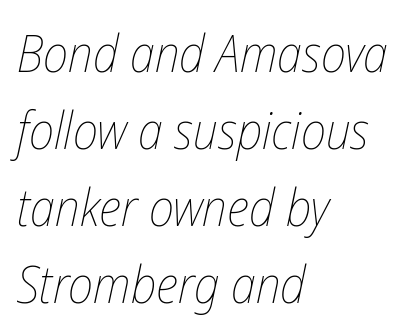
{"italic": "yes", "lean": "right", "slant_degrees": 12, "bold": "no", "weight": "thin", "width": "condensed", "stroke_contrast": "low", "x_height": "medium", "monospaced": "no", "underline": "no", "align": "left", "line_spacing": "normal", "line_spacing_ratio": 1.51, "letter_spacing": "normal", "letter_spacing_em": 0.0, "glyph_px": 51}
